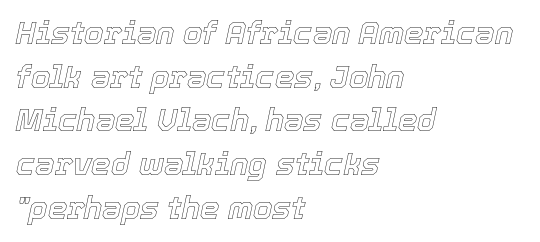
The image shows 31 px text type, italic (leaning right); set left-aligned, normal line spacing (1.41x), normal letter spacing, not underlined; a medium x-height.
